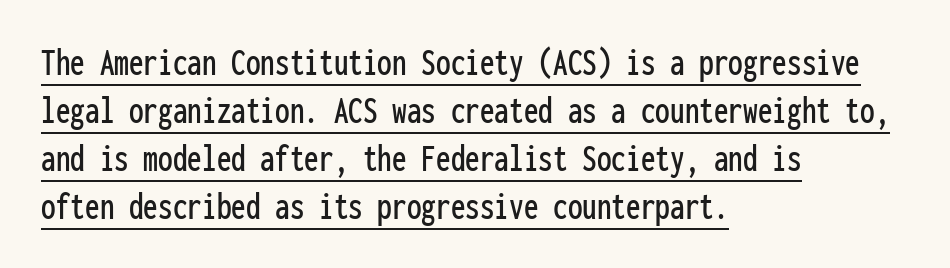
{"serif": "no", "italic": "no", "width": "condensed", "stroke_contrast": "low", "x_height": "medium", "monospaced": "yes", "underline": "yes", "align": "left", "line_spacing_ratio": 1.23, "letter_spacing": "normal", "letter_spacing_em": 0.0, "glyph_px": 39}
